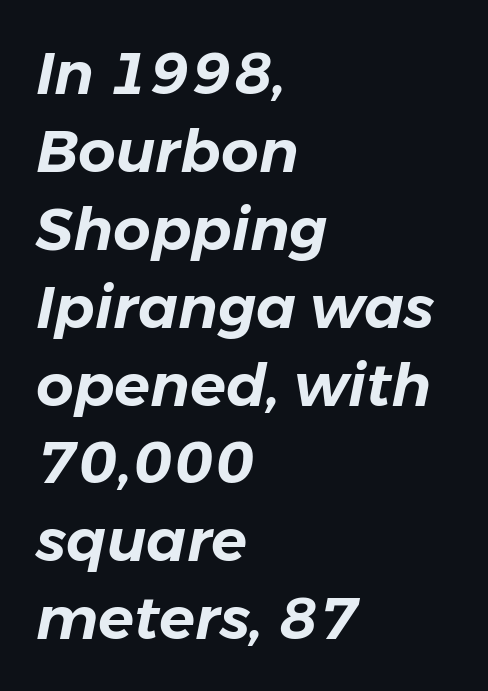
The image shows 59 px text type, italic (leaning right); set left-aligned, normal line spacing (1.32x), normal letter spacing, not underlined; low stroke contrast and a medium x-height.
